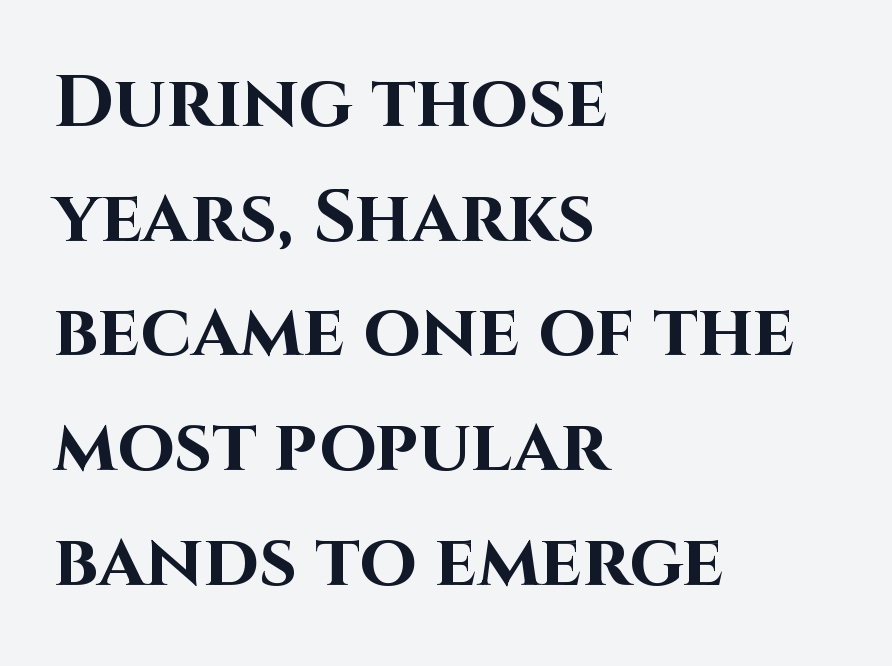
{"serif": "no", "italic": "no", "bold": "yes", "weight": "bold", "width": "normal", "stroke_contrast": "high", "x_height": "large", "monospaced": "no", "underline": "no", "align": "left", "line_spacing": "normal", "line_spacing_ratio": 1.55, "letter_spacing": "normal", "letter_spacing_em": 0.0, "glyph_px": 74}
